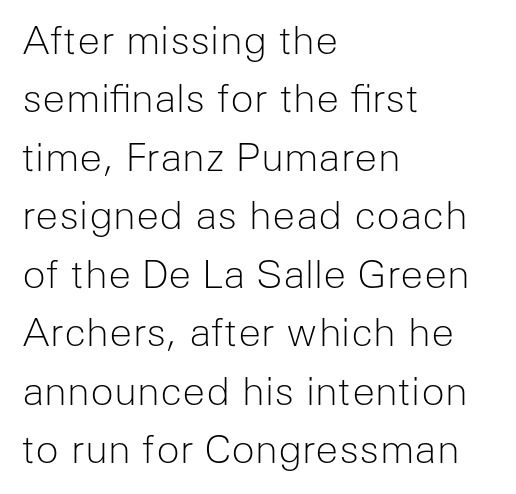
The image shows 39 px light sans-serif type, upright; set left-aligned, normal line spacing (1.5x), normal letter spacing, not underlined; low stroke contrast and a medium x-height.
